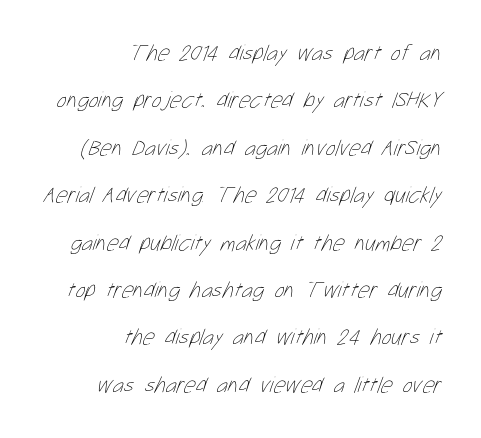
The image shows 23 px text type; set right-aligned, loose line spacing (2.06x), normal letter spacing, not underlined.
